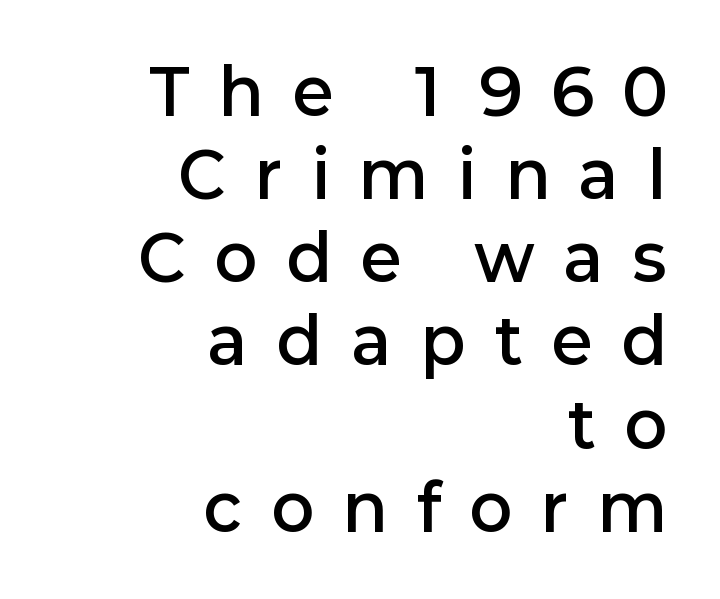
The image shows 63 px semibold sans-serif type, upright; set right-aligned, normal line spacing (1.32x), unusually wide letter spacing (+0.48 em), not underlined; low stroke contrast and a medium x-height.
